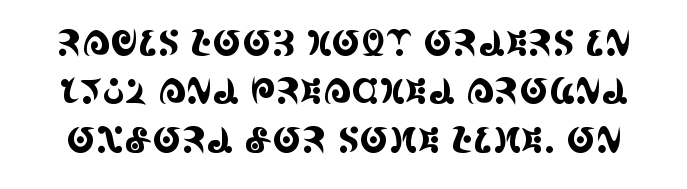
Glyph-to-glyph distance matches everyday printed text. Think of a printed novel: that variable character pitch is what you see here. Old-style or modern, the face here clearly has serifs. This sample keeps an unexceptional amount of space between lines. Unmarked baselines from the first word to the last.
